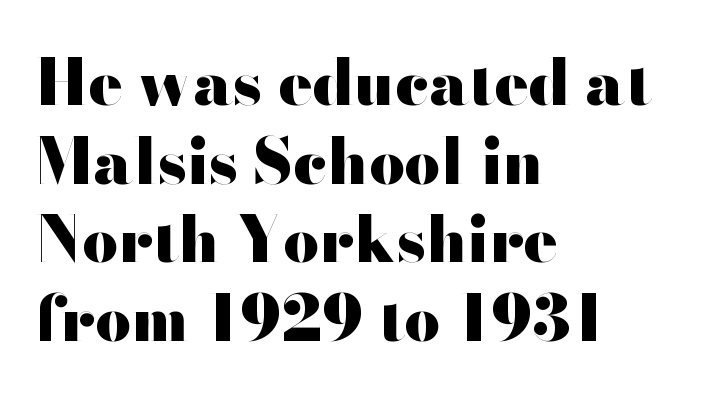
Q: Is the text bold? A: Yes.
Q: Is the text italic (slanted)? A: No, it is upright.
Q: Is the typeface a serif or a sans-serif typeface? A: Sans-serif.
Q: Is the text underlined? A: No.
Q: How is the paragraph aligned? A: Left-aligned.
Q: Is the spacing between letters normal or unusually wide? A: Normal.
Q: Is the spacing between lines tight, normal or loose? A: Normal.
Q: Width (condensed, normal, or wide)? A: Wide.
Q: Stroke contrast? A: High.
Q: x-height? A: Small.
Q: Monospaced? A: No.
